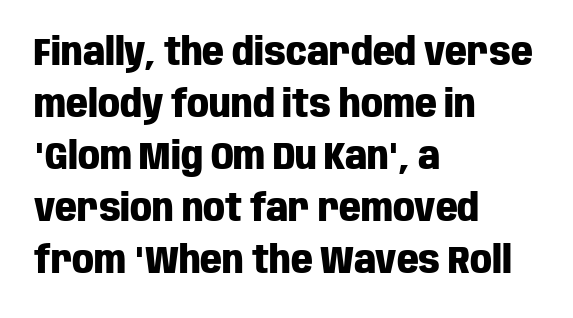
The axis of the letterforms is exactly vertical. The passage is arranged the way most books set body copy — flush left. A typesetter would call this leading conventional body-copy spacing. Font category for this specimen: sans-serif. I'd describe the lettering as bold — thick and assertive.
